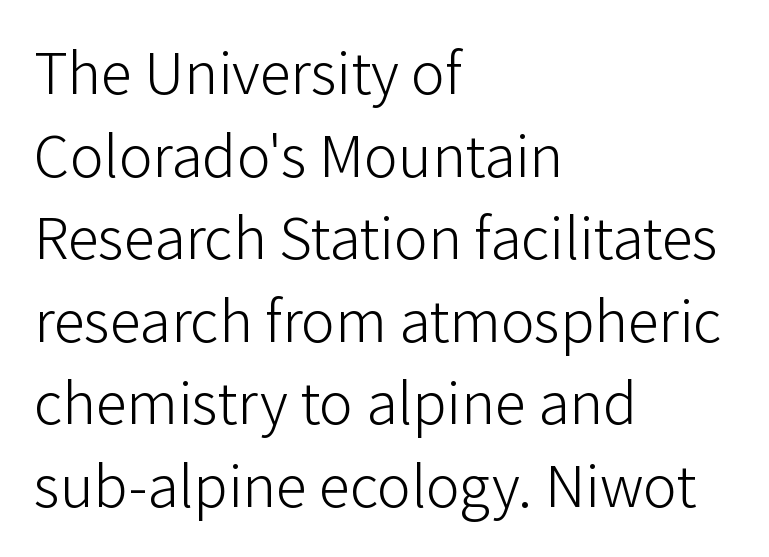
Proportional: the letters do not fall into vertical columns. Which margin do the lines hug? The left one — the right edge is uneven. This block has exactly the height ordinary leading produces. The typeface has the unassuming heft of standard copy or less. Tracking here is standard; glyphs follow each other at the usual distance. This sample uses an upright cut, with every glyph sitting square on the baseline.
